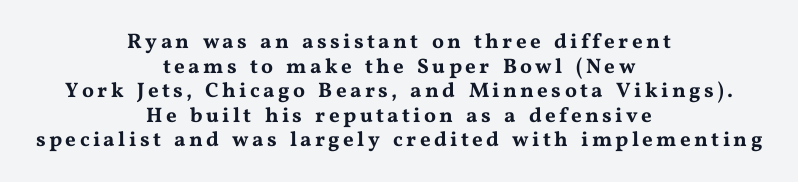
Q: Is the text italic (slanted)? A: No, it is upright.
Q: Is the text underlined? A: No.
Q: How is the paragraph aligned? A: Centered.
